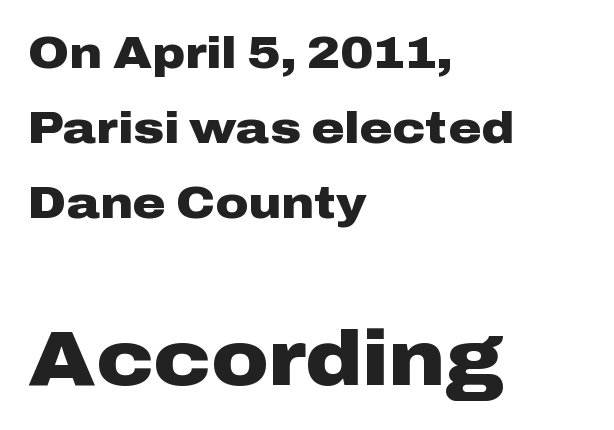
A typesetter would call this zero additional tracking. Every character sits straight up, as roman type does. The emphasis by scale lands on block number two, below. Caption: multi-line text, flush left, ragged right.
